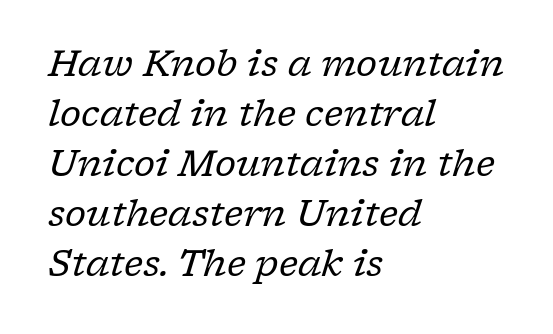
The passage shown is not underscored anywhere. Rows of type keep a routine distance in the vertical direction. Notice how the passage keeps a crisp vertical edge on the left only. Is the stroke heavy? The answer is a plain regular-or-lighter.
